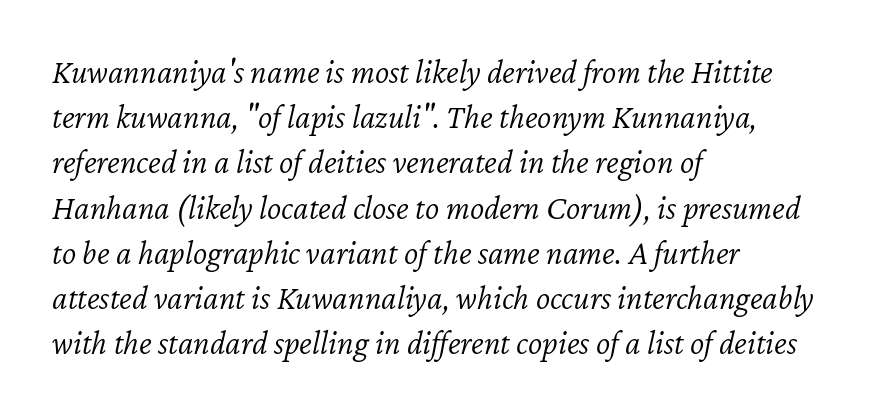
Q: Is the text bold? A: No.
Q: Is the text italic (slanted)? A: Yes, it leans right by about 12 degrees.
Q: Is the text underlined? A: No.
Q: How is the paragraph aligned? A: Left-aligned.
Q: Is the spacing between letters normal or unusually wide? A: Normal.
Q: Is the spacing between lines tight, normal or loose? A: Normal.
Q: Width (condensed, normal, or wide)? A: Normal.
Q: Stroke contrast? A: Low.
Q: x-height? A: Medium.
Q: Monospaced? A: No.
